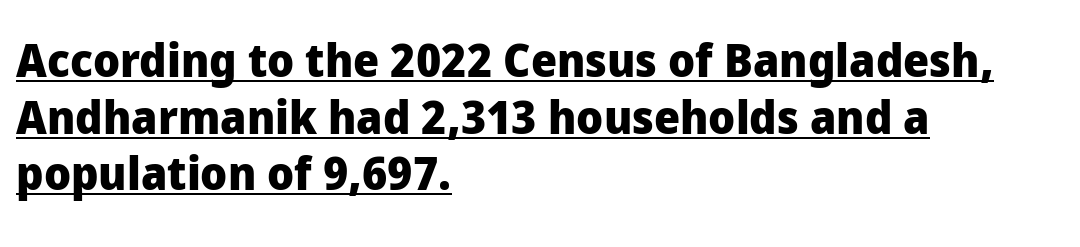
Set as a true bold cut, around the 700 mark. The face used here is rendered with its standard letterfit. A rule runs beneath these lines of type. A student would call this left alignment; a typographer would say flush left, rag right. Observe the absence of serifs on each vertical stroke in this sample. When letters stand straight like this, we call the style roman or upright.
